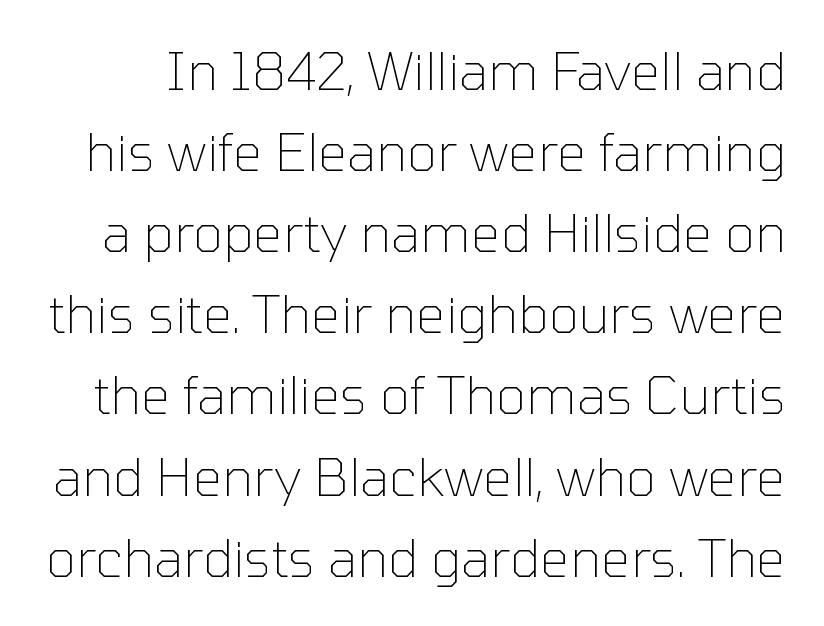
Q: Is the text bold? A: No.
Q: Is the text italic (slanted)? A: No, it is upright.
Q: Is the typeface a serif or a sans-serif typeface? A: Sans-serif.
Q: Is the text underlined? A: No.
Q: Is the spacing between letters normal or unusually wide? A: Normal.
Q: Is the spacing between lines tight, normal or loose? A: Normal.
Q: Width (condensed, normal, or wide)? A: Normal.
Q: Stroke contrast? A: Low.
Q: x-height? A: Medium.
Q: Monospaced? A: No.
